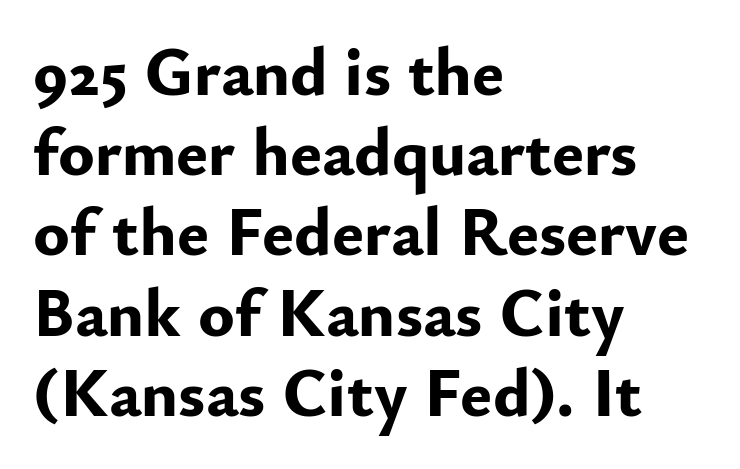
The lines are quadded left. Every stem runs plumb, perpendicular to the baseline. Looks like regular typesetting: each glyph gets only the width it needs. Does the weight exceed regular? Yes, all the way to bold. These lines keep a tight, regular rhythm from letter to letter. Classification — sans serif.
